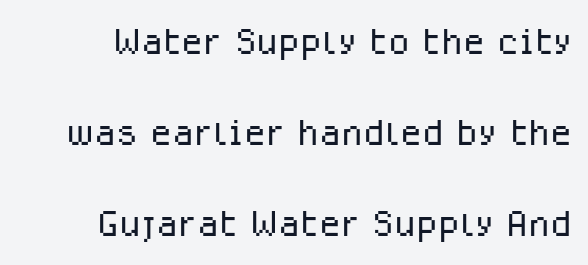
{"serif": "no", "italic": "no", "bold": "no", "weight": "light", "width": "normal", "stroke_contrast": "low", "x_height": "medium", "monospaced": "no", "underline": "no", "line_spacing_ratio": 1.82, "letter_spacing": "normal", "letter_spacing_em": 0.0, "glyph_px": 50}
